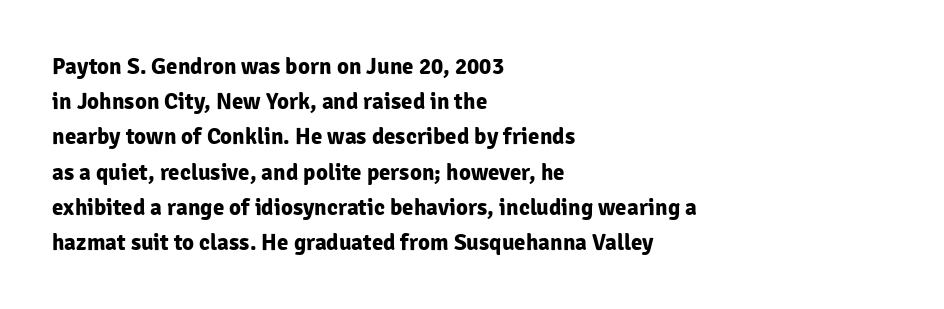
The image shows 23 px bold type, upright; set left-aligned, normal line spacing (1.53x), normal letter spacing, not underlined.
